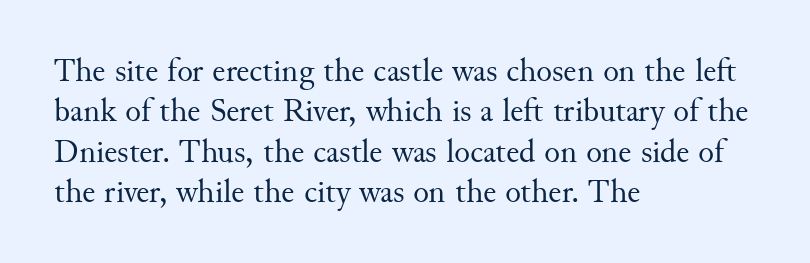
Q: Is the text bold? A: No.
Q: Is the text italic (slanted)? A: No, it is upright.
Q: Is the typeface a serif or a sans-serif typeface? A: Serif.
Q: Is the text underlined? A: No.
Q: How is the paragraph aligned? A: Left-aligned.
Q: Is the spacing between letters normal or unusually wide? A: Normal.
Q: Width (condensed, normal, or wide)? A: Normal.
Q: Stroke contrast? A: Medium.
Q: x-height? A: Small.
Q: Monospaced? A: No.
